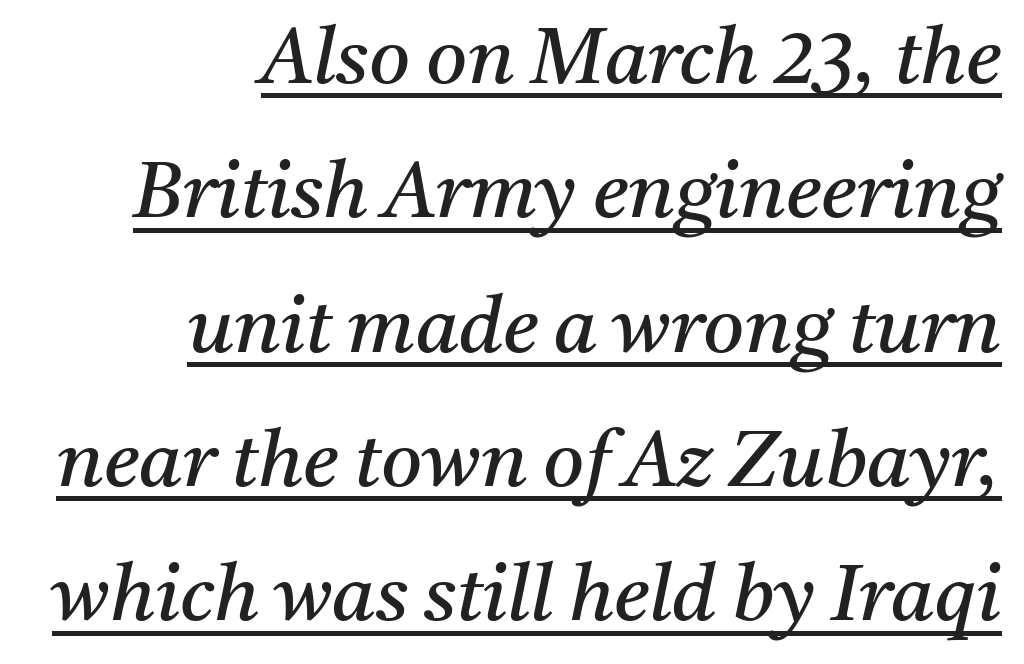
Q: Is the text bold? A: No.
Q: Is the text italic (slanted)? A: Yes, it leans right by about 11 degrees.
Q: Is the typeface a serif or a sans-serif typeface? A: Serif.
Q: Is the text underlined? A: Yes.
Q: How is the paragraph aligned? A: Right-aligned.
Q: Is the spacing between letters normal or unusually wide? A: Normal.
Q: Is the spacing between lines tight, normal or loose? A: Normal.
Q: Width (condensed, normal, or wide)? A: Normal.
Q: Stroke contrast? A: Medium.
Q: x-height? A: Medium.
Q: Monospaced? A: No.
